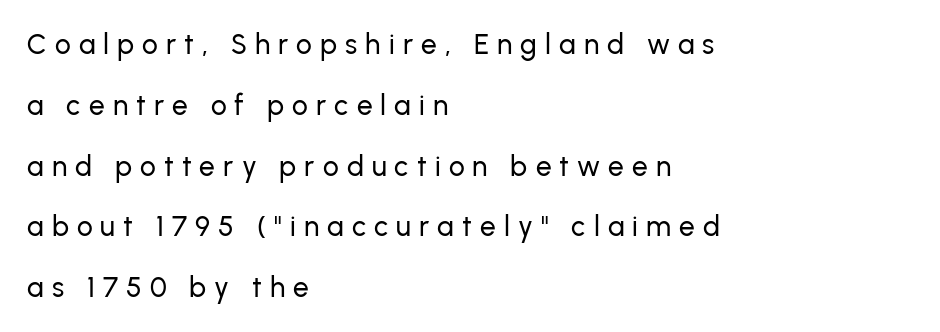
The image shows 28 px sans-serif type, upright; set left-aligned, loose line spacing (2.17x), unusually wide letter spacing (+0.29 em), not underlined; low stroke contrast and a medium x-height.
